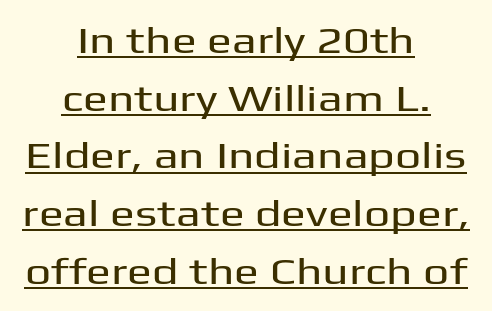
The axis of the letterforms is exactly vertical. The face used here is proportionally spaced, like ordinary book or web type. Beneath each row of characters lies a ruled line. The passage shown stacks its lines at a standard gap. Letterform terminals end flat and unadorned throughout the passage. The lines are quadded center.
